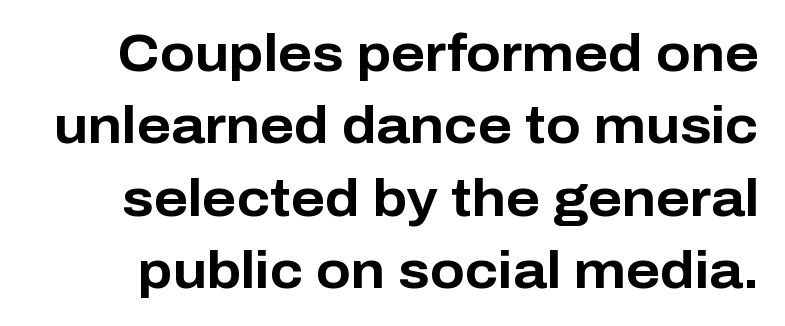
Nothing sits at the stroke ends, so this counts as sans-serif. Typesetter's note: full bold, strokes at maximum text heaviness. Each letter keeps its own natural width here, so spacing adapts to shape. Decoration check: the copy has no underline. The type sits square on the baseline with zero lean.
